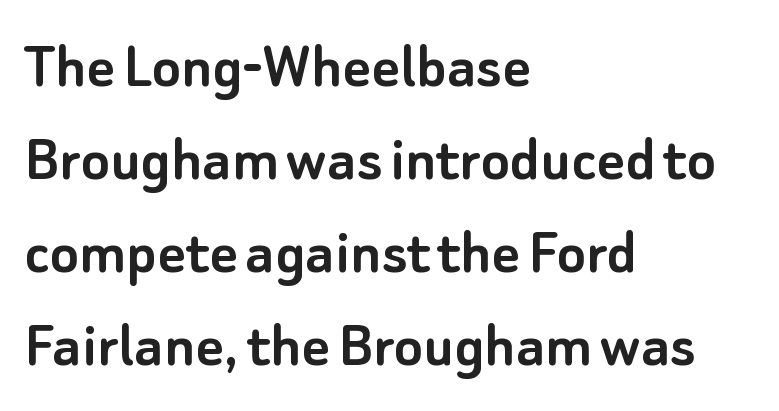
{"serif": "no", "italic": "no", "width": "normal", "stroke_contrast": "low", "x_height": "small", "monospaced": "no", "underline": "no", "align": "left", "line_spacing": "normal", "line_spacing_ratio": 1.37, "letter_spacing": "normal", "letter_spacing_em": 0.0, "glyph_px": 68}
